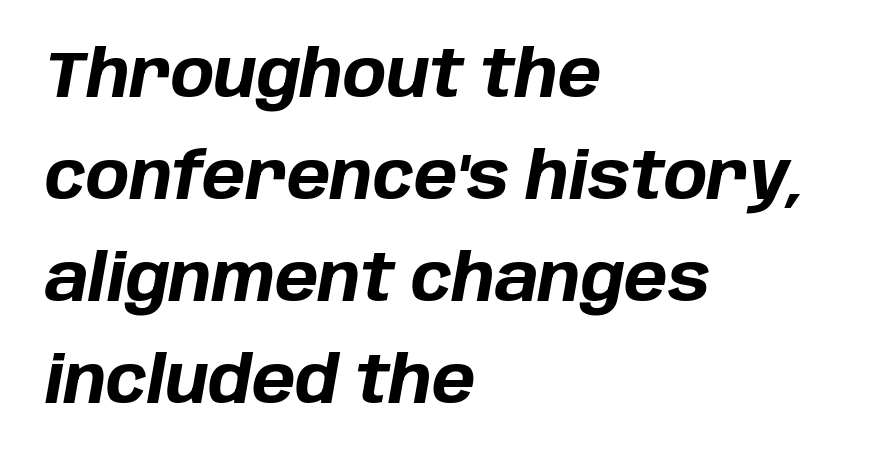
{"italic": "yes", "lean": "right", "slant_degrees": 10, "bold": "yes", "weight": "bold", "width": "normal", "stroke_contrast": "low", "x_height": "large", "monospaced": "no", "underline": "no", "align": "left", "line_spacing": "normal", "line_spacing_ratio": 1.57, "letter_spacing": "normal", "letter_spacing_em": 0.0, "glyph_px": 65}
